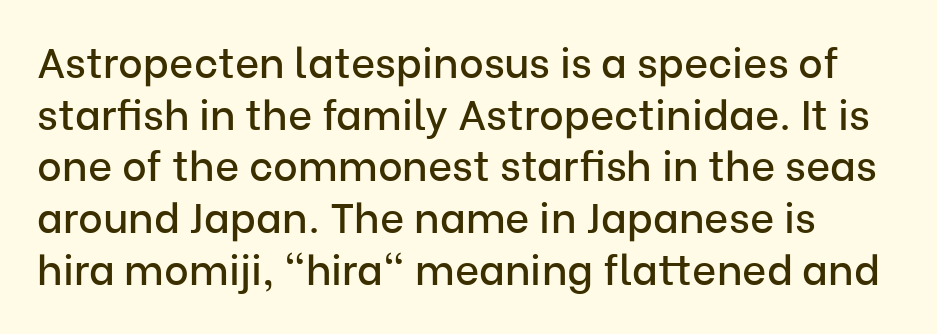
Q: Is the text italic (slanted)? A: No, it is upright.
Q: Is the typeface a serif or a sans-serif typeface? A: Sans-serif.
Q: Is the text underlined? A: No.
Q: Is the spacing between letters normal or unusually wide? A: Normal.
Q: Width (condensed, normal, or wide)? A: Normal.
Q: Stroke contrast? A: Low.
Q: x-height? A: Medium.
Q: Monospaced? A: No.
